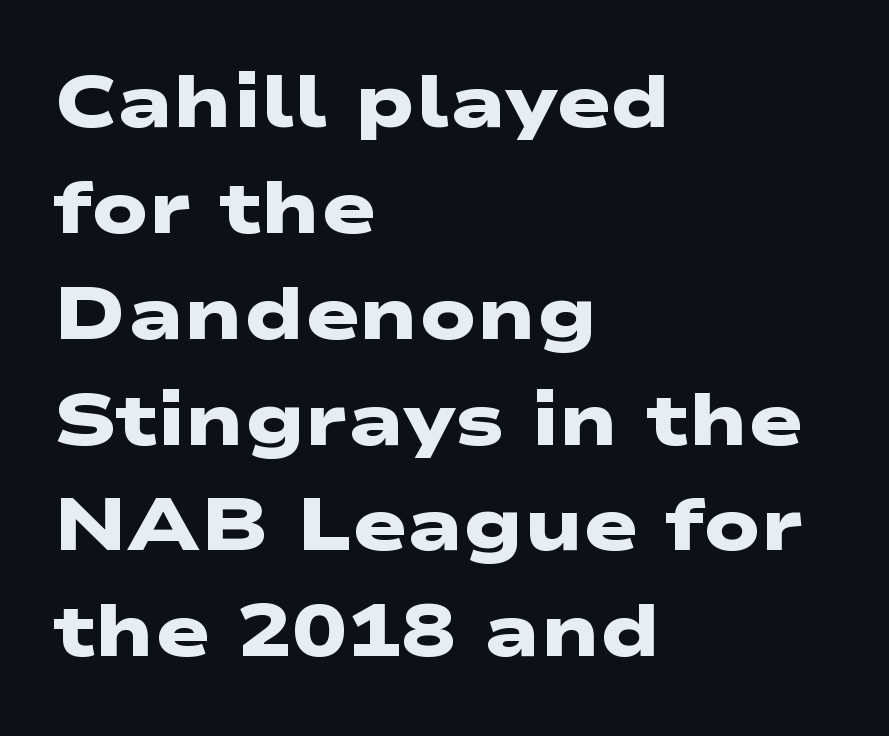
Think of a printed novel: that variable character pitch is what you see here. The paragraph shown leans on its left margin. A normal amount of white space separates one row of letters from the next. The zone under the glyphs is completely vacant. Does the type have serifs? No, each stem ends abruptly. Weight: bold.
